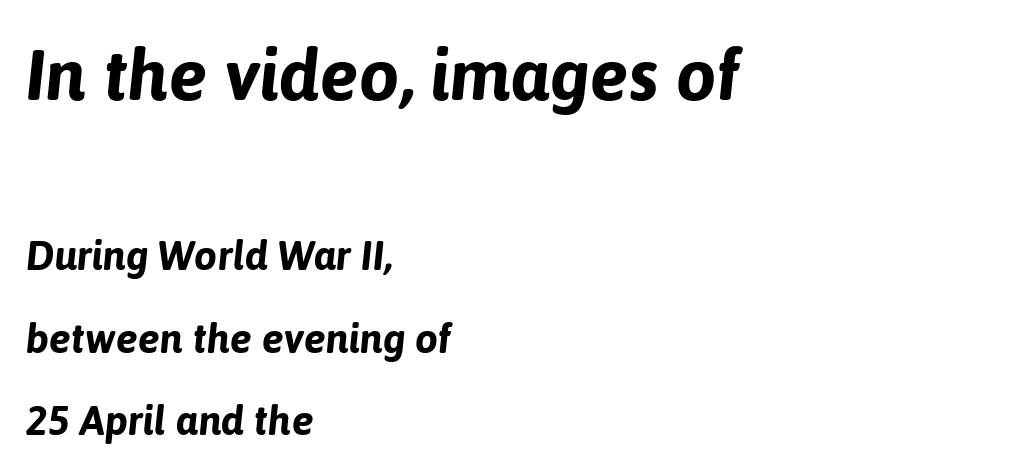
Type without underlining. The ragged edge is on the right, which tells us the setting is flush left. Typesetter's note: full bold, strokes at maximum text heaviness. Large over small — that's the arrangement of the two blocks here.
